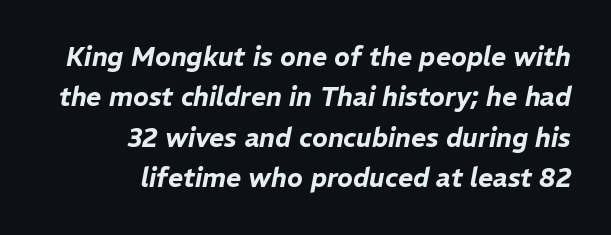
The line-height multiplier appears to be the usual default. Characters follow at the spacing the type designer built in. The rendering applies a slant to the glyphs. The string is rendered with underlining switched off. Short and long lines alike share a common ending point at right.
